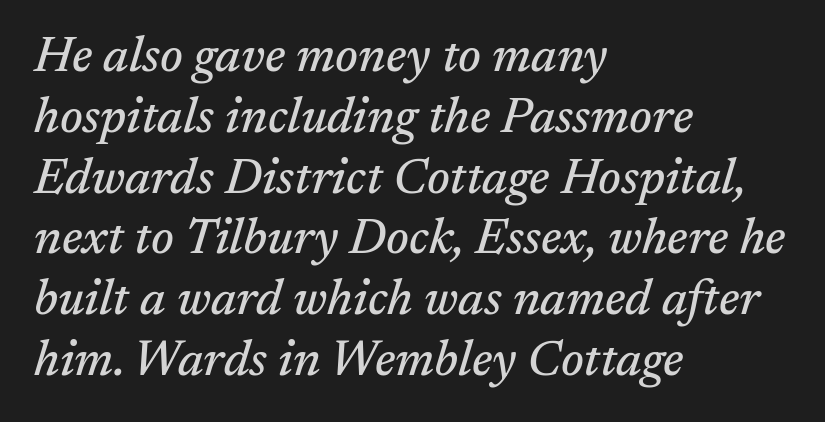
This sample uses a serif face. The letters are slanted; this is an italic face. The foot of each line stays bare and open. Students, note that the glyphs here touch the page at normal intervals. The letters advance in unequal steps, a hallmark of proportional type.
